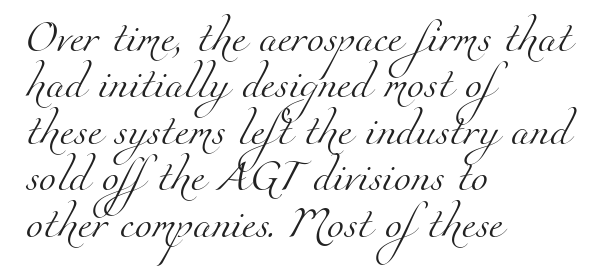
The image shows 31 px light serif type; set left-aligned, normal line spacing (1.5x), normal letter spacing, not underlined; medium stroke contrast and a small x-height.
